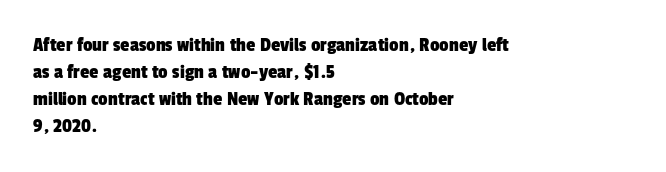
The image shows 21 px text type; set left-aligned, normal line spacing (1.29x), normal letter spacing, not underlined.
